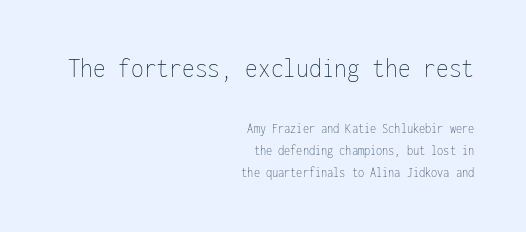
{"italic": "no", "bold": "no", "weight": "thin", "width": "condensed", "stroke_contrast": "low", "x_height": "medium", "monospaced": "yes", "underline": "no", "align": "right", "line_spacing": "normal", "line_spacing_ratio": 1.55, "letter_spacing": "normal", "letter_spacing_em": 0.0, "larger_block": "first", "size_ratio": 2.07, "glyph_px": 29}
